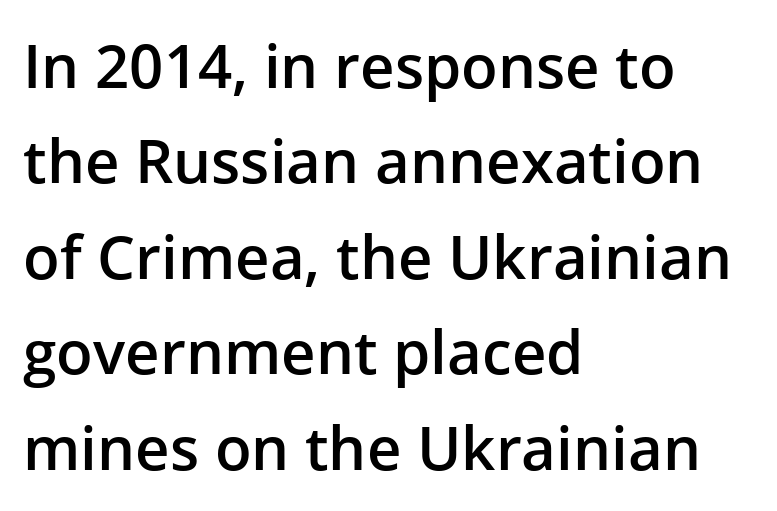
{"serif": "no", "italic": "no", "bold": "semi", "weight": "semibold", "width": "normal", "stroke_contrast": "low", "x_height": "medium", "monospaced": "no", "underline": "no", "align": "left", "line_spacing": "normal", "line_spacing_ratio": 1.59, "letter_spacing": "normal", "letter_spacing_em": 0.0, "glyph_px": 60}
